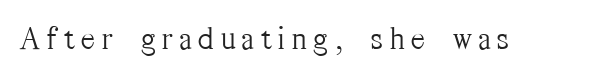
{"serif": "yes", "italic": "no", "bold": "no", "weight": "light", "width": "condensed", "stroke_contrast": "medium", "x_height": "medium", "monospaced": "no", "underline": "no", "letter_spacing": "wide", "letter_spacing_em": 0.21, "glyph_px": 33}
